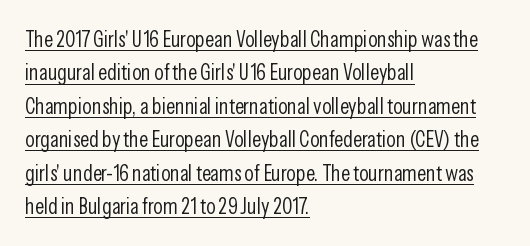
The image shows 22 px text type, upright; set left-aligned, normal line spacing (1.52x), normal letter spacing, underlined.
